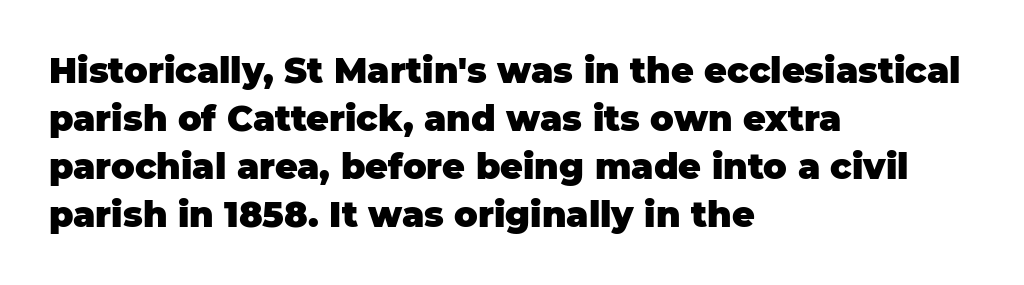
Q: Is the text bold? A: Yes.
Q: Is the text italic (slanted)? A: No, it is upright.
Q: Is the typeface a serif or a sans-serif typeface? A: Sans-serif.
Q: Is the text underlined? A: No.
Q: How is the paragraph aligned? A: Left-aligned.
Q: Is the spacing between letters normal or unusually wide? A: Normal.
Q: Is the spacing between lines tight, normal or loose? A: Normal.
Q: Width (condensed, normal, or wide)? A: Normal.
Q: Stroke contrast? A: Low.
Q: x-height? A: Large.
Q: Monospaced? A: No.
